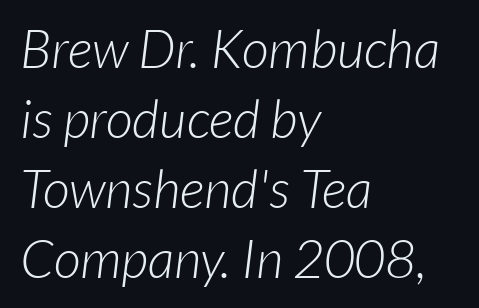
{"serif": "no", "bold": "no", "weight": "light", "width": "normal", "stroke_contrast": "low", "x_height": "medium", "monospaced": "no", "underline": "no", "align": "left", "line_spacing": "normal", "line_spacing_ratio": 1.32, "letter_spacing": "normal", "letter_spacing_em": 0.0, "glyph_px": 53}
